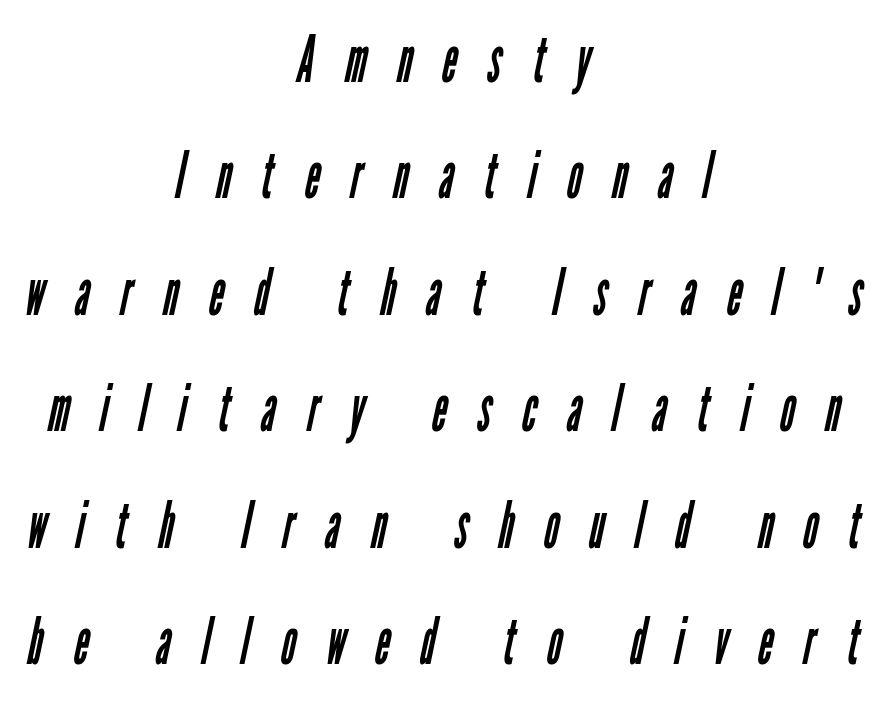
The face used here is rendered with a markedly widened letterfit. Unbolded letterforms with no extra heft. These lines are rendered in a variable-pitch font. Are there feet on the stems? There aren't — it's a sans. The words here are not underlined.
